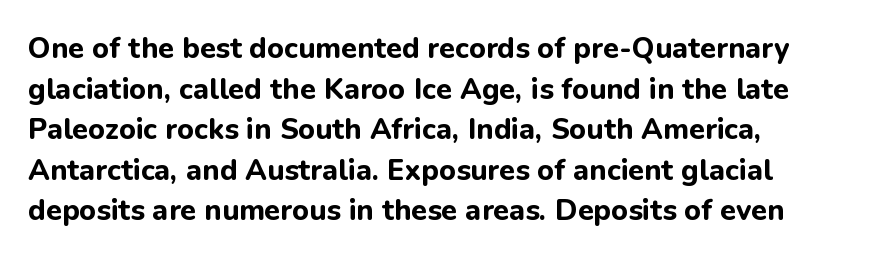
The image shows 29 px bold sans-serif type, upright; set left-aligned, normal line spacing (1.4x), normal letter spacing, not underlined; low stroke contrast and a medium x-height.
